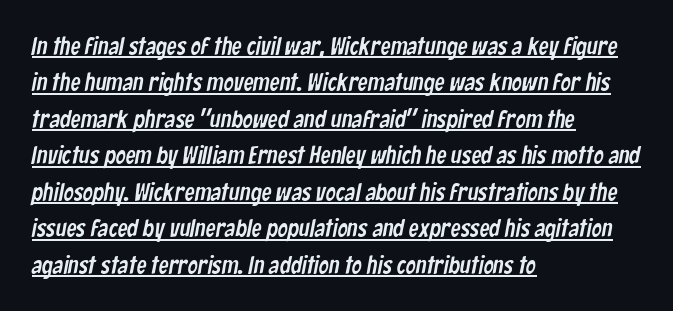
{"underline": "yes", "align": "left", "line_spacing": "normal", "line_spacing_ratio": 1.46, "letter_spacing": "normal", "letter_spacing_em": 0.0, "glyph_px": 25}
